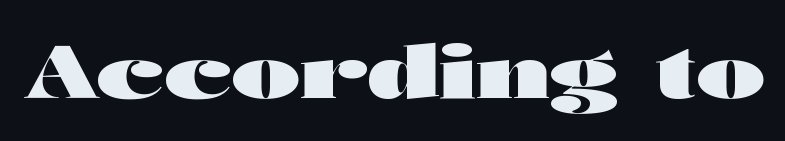
Q: Is the text bold? A: Yes.
Q: Is the text italic (slanted)? A: No, it is upright.
Q: Is the typeface a serif or a sans-serif typeface? A: Serif.
Q: Is the text underlined? A: No.
Q: Is the spacing between letters normal or unusually wide? A: Normal.
Q: Width (condensed, normal, or wide)? A: Wide.
Q: Stroke contrast? A: High.
Q: x-height? A: Medium.
Q: Monospaced? A: No.
